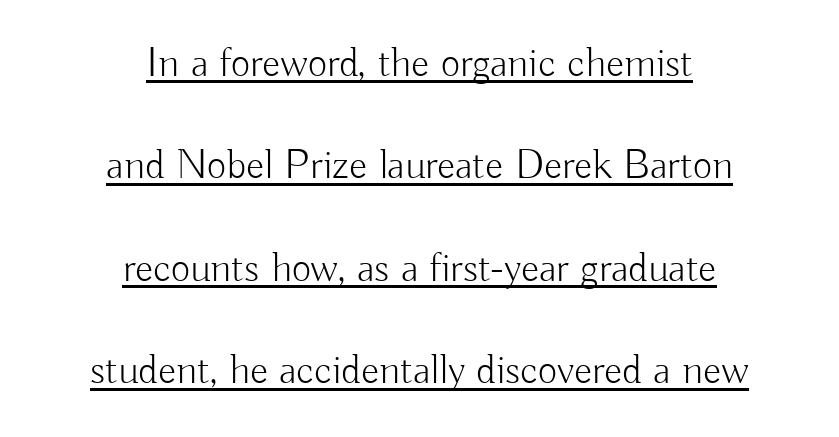
Q: Is the text bold? A: No.
Q: Is the text italic (slanted)? A: No, it is upright.
Q: Is the typeface a serif or a sans-serif typeface? A: Sans-serif.
Q: Is the text underlined? A: Yes.
Q: How is the paragraph aligned? A: Centered.
Q: Is the spacing between letters normal or unusually wide? A: Normal.
Q: Is the spacing between lines tight, normal or loose? A: Loose.
Q: Width (condensed, normal, or wide)? A: Normal.
Q: Stroke contrast? A: Low.
Q: x-height? A: Small.
Q: Monospaced? A: No.
